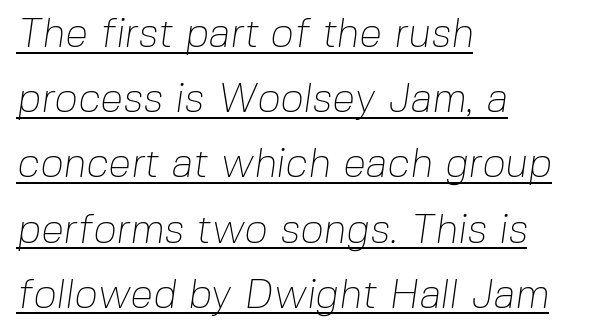
{"serif": "no", "bold": "no", "weight": "thin", "width": "normal", "stroke_contrast": "low", "x_height": "medium", "monospaced": "no", "underline": "yes", "align": "left", "line_spacing": "normal", "line_spacing_ratio": 1.59, "letter_spacing": "normal", "letter_spacing_em": 0.0, "glyph_px": 41}
